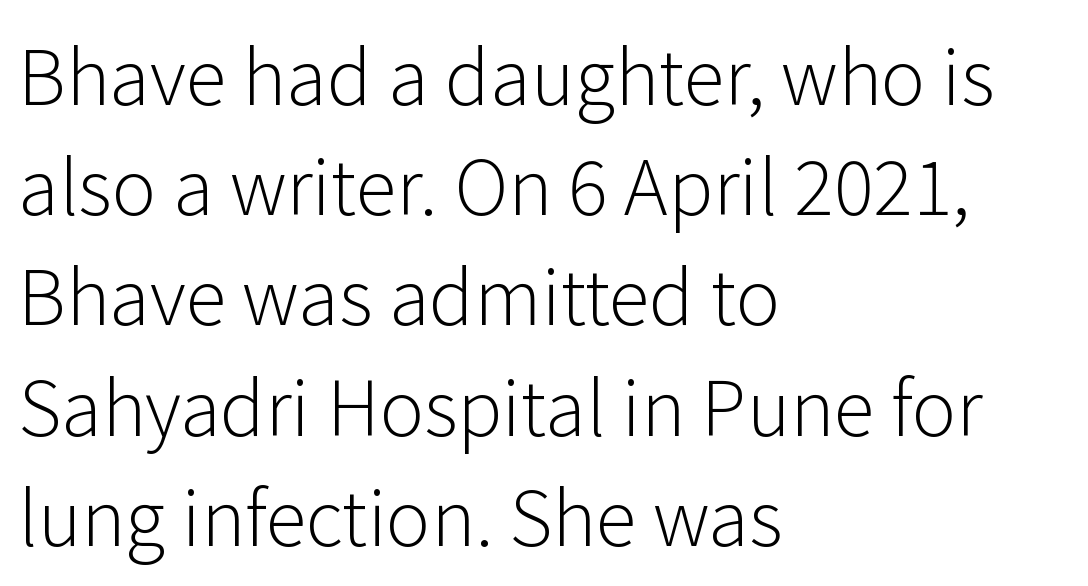
The image shows 75 px light sans-serif type, upright; set left-aligned, normal line spacing (1.47x), normal letter spacing, not underlined; low stroke contrast and a medium x-height.
